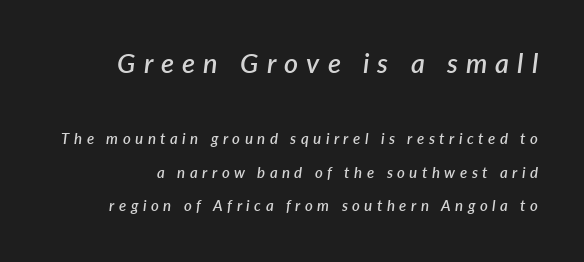
Summary of vertical rhythm: relaxed, with wide interline spacing. Inter-character spacing is expanded well beyond the font's built-in metrics. The zone under the glyphs is completely vacant. Its strokes are somewhat broadened, the hallmark of semibold type.
